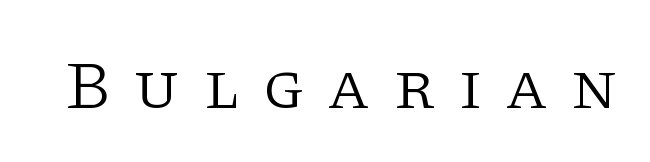
The glyphs are unaccompanied by any horizontal stroke below them. What stands out about the letter spacing? Its width — letters are far apart. Italic: no, the glyphs are upright roman. Looks like regular typesetting: each glyph gets only the width it needs. The rendering shows small feet on the letterforms — a serif design. Is this a heavy cut? Hardly; it is regular or lighter.
